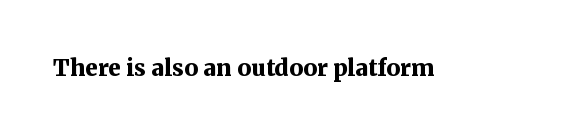
Q: Is the text bold? A: Yes.
Q: Is the text italic (slanted)? A: No, it is upright.
Q: Is the text underlined? A: No.
Q: Is the spacing between letters normal or unusually wide? A: Normal.
